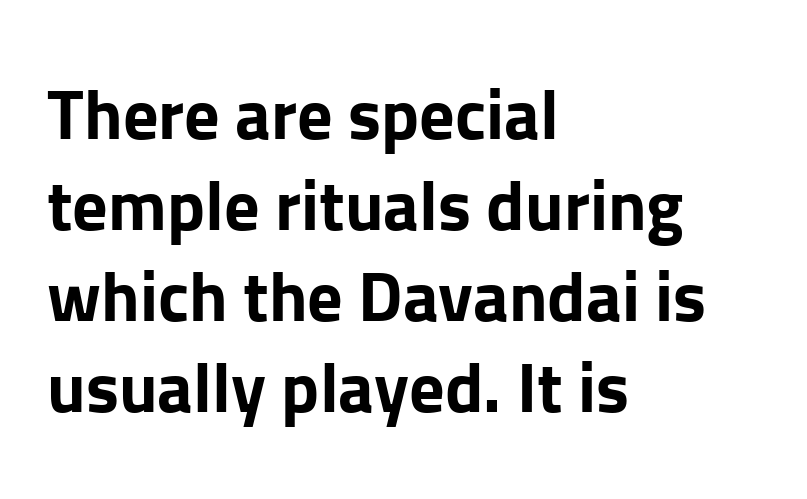
The image shows 70 px bold sans-serif type, upright; set left-aligned, normal line spacing (1.3x), normal letter spacing, not underlined; low stroke contrast and a medium x-height.
